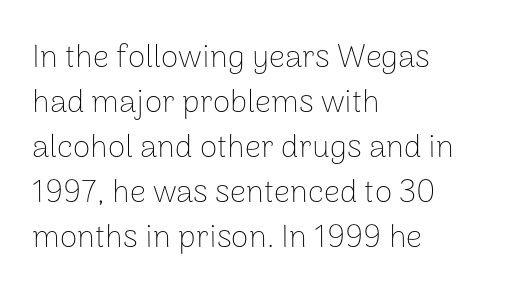
Q: Is the text bold? A: No.
Q: Is the text italic (slanted)? A: No, it is upright.
Q: Is the typeface a serif or a sans-serif typeface? A: Sans-serif.
Q: Is the text underlined? A: No.
Q: How is the paragraph aligned? A: Left-aligned.
Q: Is the spacing between letters normal or unusually wide? A: Normal.
Q: Is the spacing between lines tight, normal or loose? A: Normal.
Q: Width (condensed, normal, or wide)? A: Normal.
Q: Stroke contrast? A: Low.
Q: x-height? A: Medium.
Q: Monospaced? A: No.
